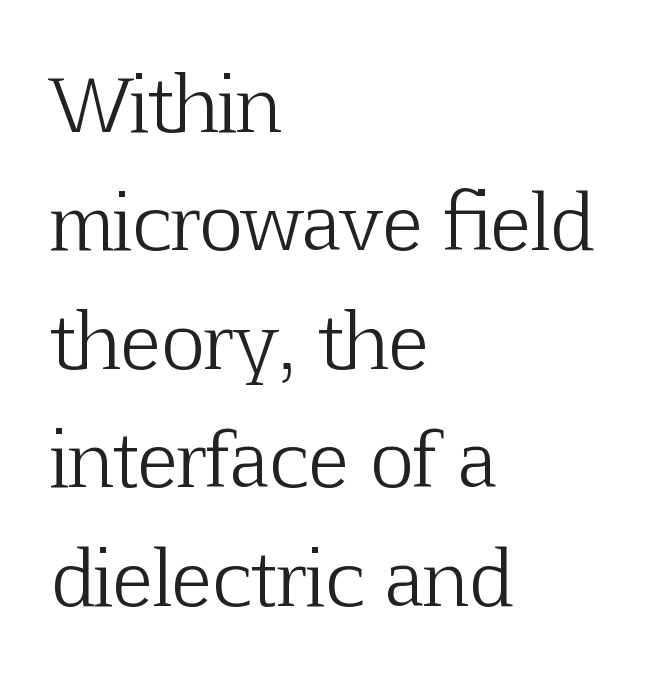
Q: Is the text bold? A: No.
Q: Is the text italic (slanted)? A: No, it is upright.
Q: Is the typeface a serif or a sans-serif typeface? A: Serif.
Q: Is the text underlined? A: No.
Q: How is the paragraph aligned? A: Left-aligned.
Q: Is the spacing between letters normal or unusually wide? A: Normal.
Q: Is the spacing between lines tight, normal or loose? A: Normal.
Q: Width (condensed, normal, or wide)? A: Normal.
Q: Stroke contrast? A: Low.
Q: x-height? A: Medium.
Q: Monospaced? A: No.
